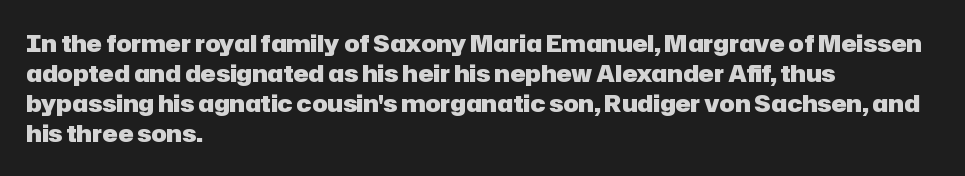
{"italic": "no", "bold": "yes", "underline": "no", "align": "left", "line_spacing": "normal", "line_spacing_ratio": 1.3, "letter_spacing": "normal", "letter_spacing_em": 0.0, "glyph_px": 23}
